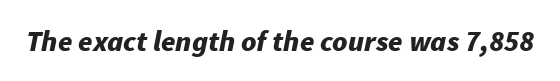
{"italic": "yes", "lean": "right", "slant_degrees": 11, "bold": "yes", "weight": "bold", "width": "normal", "stroke_contrast": "low", "x_height": "medium", "monospaced": "no", "underline": "no", "letter_spacing": "normal", "letter_spacing_em": 0.0, "glyph_px": 29}
